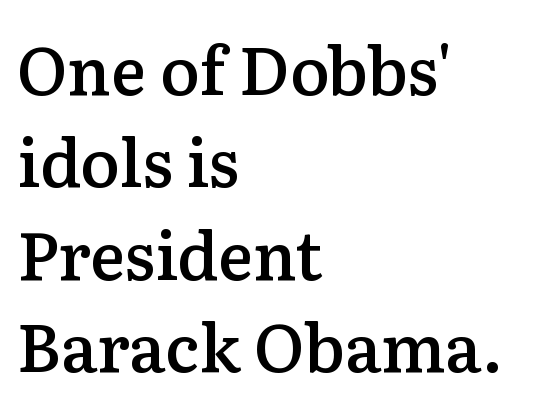
{"serif": "yes", "italic": "no", "bold": "semi", "weight": "semibold", "width": "normal", "stroke_contrast": "low", "x_height": "medium", "monospaced": "no", "underline": "no", "align": "left", "line_spacing": "normal", "line_spacing_ratio": 1.4, "letter_spacing": "normal", "letter_spacing_em": 0.0, "glyph_px": 66}
